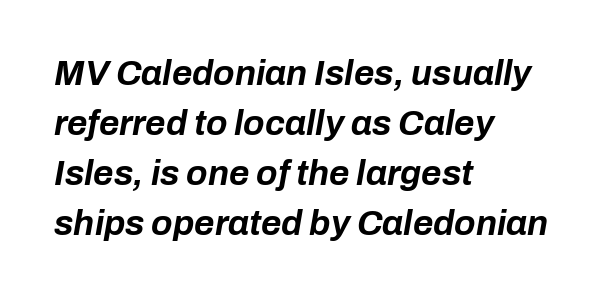
Q: Is the text bold? A: Yes.
Q: Is the text italic (slanted)? A: Yes, it leans right by about 10 degrees.
Q: Is the text underlined? A: No.
Q: How is the paragraph aligned? A: Left-aligned.
Q: Is the spacing between letters normal or unusually wide? A: Normal.
Q: Is the spacing between lines tight, normal or loose? A: Normal.
Q: Width (condensed, normal, or wide)? A: Normal.
Q: Stroke contrast? A: Low.
Q: x-height? A: Medium.
Q: Monospaced? A: No.
